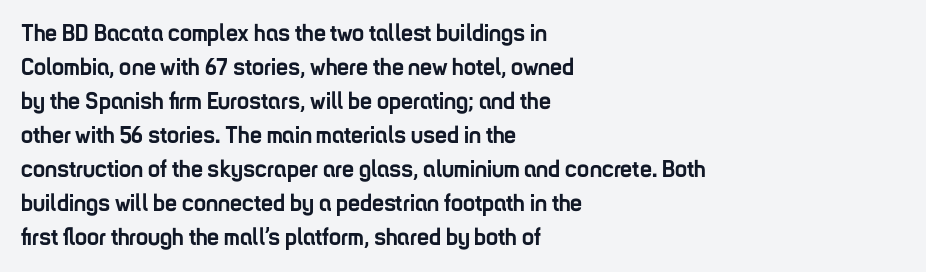
The passage shown stacks its lines at a standard gap. These lines keep a tight, regular rhythm from letter to letter. Descenders hang freely into open space. The sample has been set heavy, in full bold. Leftover space on each line is placed entirely after the last word. Nope, not italic — everything's standing straight.
